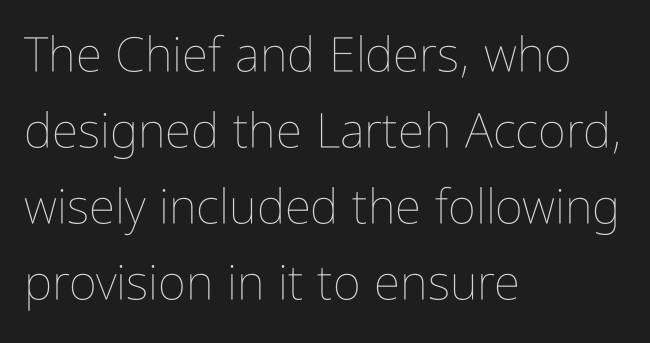
{"italic": "no", "bold": "no", "weight": "thin", "width": "condensed", "stroke_contrast": "low", "x_height": "medium", "monospaced": "no", "underline": "no", "align": "left", "line_spacing": "normal", "line_spacing_ratio": 1.58, "letter_spacing": "normal", "letter_spacing_em": 0.0, "glyph_px": 48}
